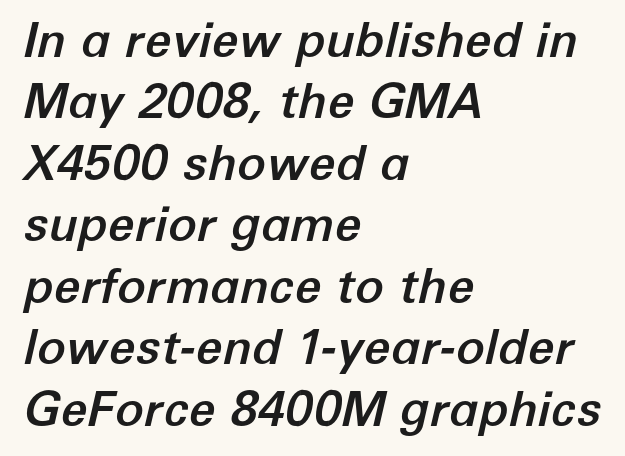
The image shows 48 px text type, italic (leaning right); set left-aligned, normal line spacing (1.28x), normal letter spacing, not underlined; low stroke contrast and a medium x-height.
